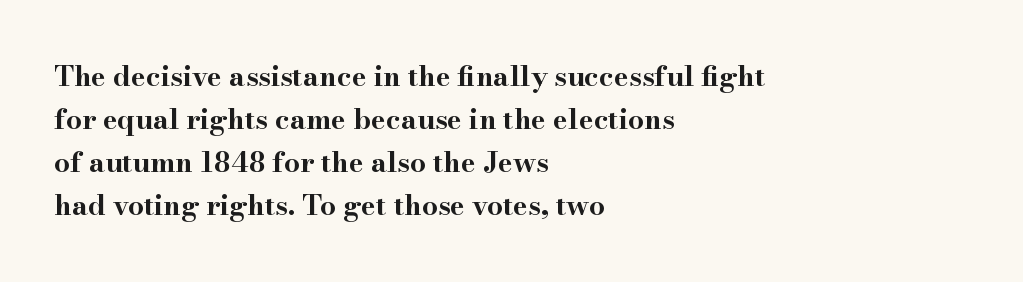
{"serif": "yes", "italic": "no", "bold": "yes", "weight": "bold", "width": "wide", "stroke_contrast": "high", "x_height": "small", "monospaced": "no", "underline": "no", "align": "left", "line_spacing": "normal", "line_spacing_ratio": 1.54, "letter_spacing": "normal", "letter_spacing_em": 0.0, "glyph_px": 28}
